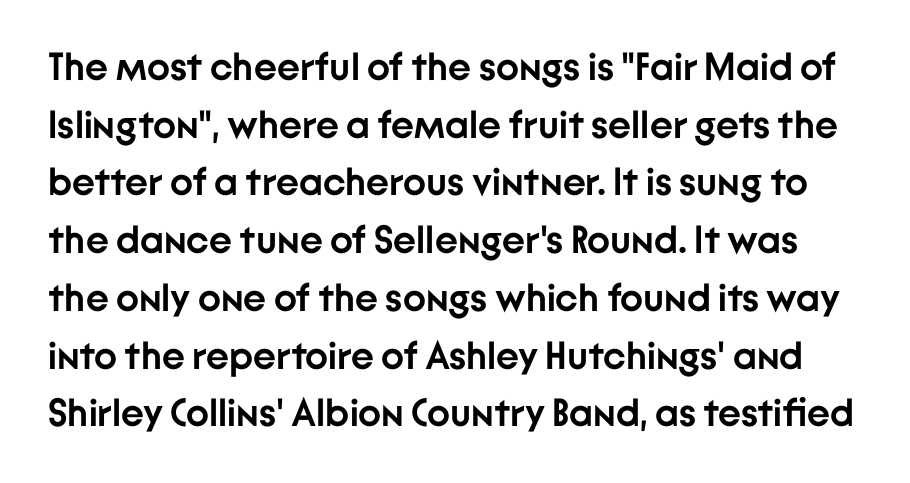
Regular leading. To sum up the face: it is a sans, with no serifs. You can tell it's not italic because the verticals are truly vertical. The glyphs have the mass of a bold cut. Descender tails drop into unmarked territory.
